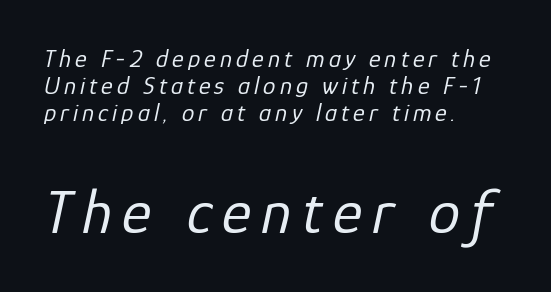
Q: Is the text bold? A: No.
Q: Is the text italic (slanted)? A: Yes, it leans right by about 12 degrees.
Q: Is the text underlined? A: No.
Q: How is the paragraph aligned? A: Left-aligned.
Q: Is the spacing between lines tight, normal or loose? A: Tight.
Q: Which block of text is set in a larger size, the first (top) or the second (bottom)? A: The second (bottom) one.
Q: Width (condensed, normal, or wide)? A: Normal.
Q: Stroke contrast? A: Low.
Q: x-height? A: Medium.
Q: Monospaced? A: No.
